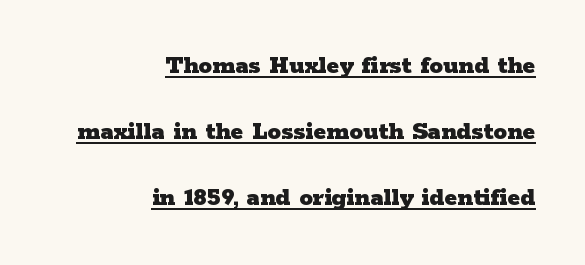
{"italic": "no", "bold": "yes", "underline": "yes", "align": "right", "line_spacing": "loose", "line_spacing_ratio": 2.45, "letter_spacing": "normal", "letter_spacing_em": 0.0, "glyph_px": 27}
